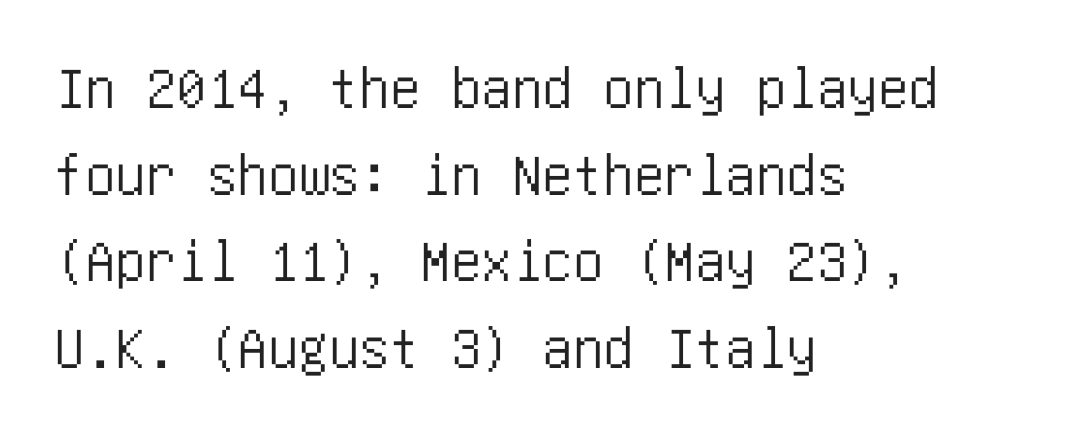
Q: Is the text italic (slanted)? A: No, it is upright.
Q: Is the typeface a serif or a sans-serif typeface? A: Sans-serif.
Q: Is the text underlined? A: No.
Q: How is the paragraph aligned? A: Left-aligned.
Q: Is the spacing between letters normal or unusually wide? A: Normal.
Q: Is the spacing between lines tight, normal or loose? A: Normal.
Q: Width (condensed, normal, or wide)? A: Condensed.
Q: Stroke contrast? A: Low.
Q: x-height? A: Large.
